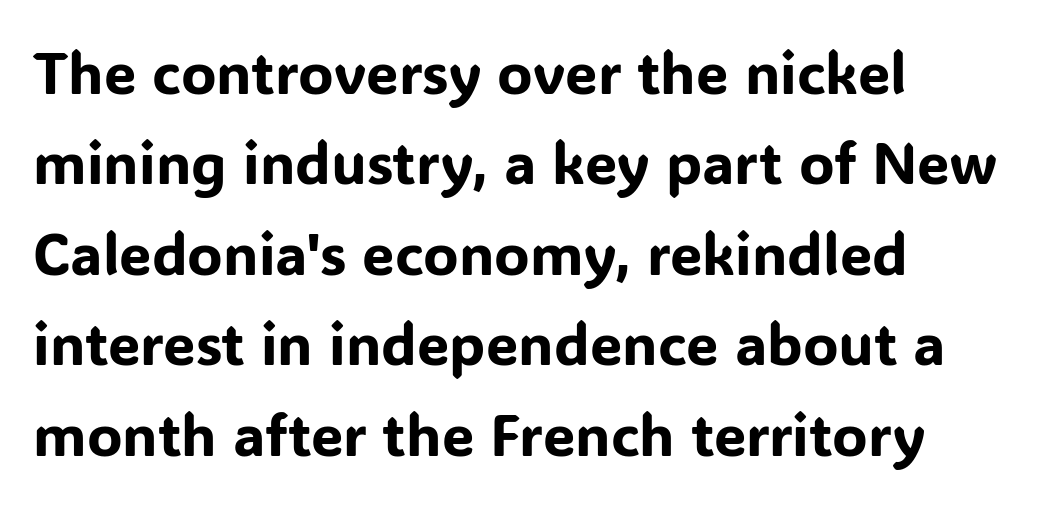
Q: Is the text italic (slanted)? A: No, it is upright.
Q: Is the typeface a serif or a sans-serif typeface? A: Sans-serif.
Q: Is the text underlined? A: No.
Q: How is the paragraph aligned? A: Left-aligned.
Q: Is the spacing between letters normal or unusually wide? A: Normal.
Q: Is the spacing between lines tight, normal or loose? A: Normal.
Q: Width (condensed, normal, or wide)? A: Normal.
Q: Stroke contrast? A: Low.
Q: x-height? A: Medium.
Q: Monospaced? A: No.
